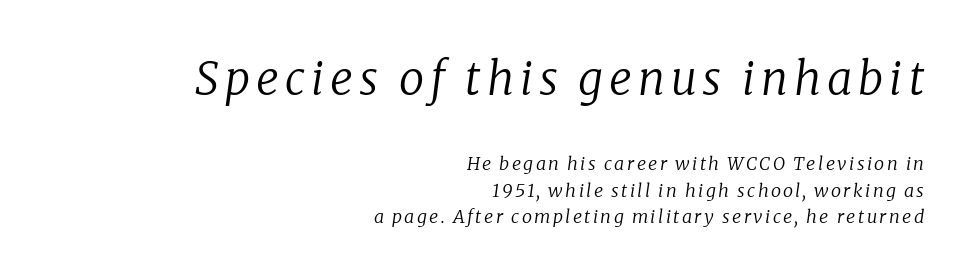
Q: Is the text bold? A: No.
Q: Is the text italic (slanted)? A: Yes, it leans right by about 8 degrees.
Q: Is the typeface a serif or a sans-serif typeface? A: Serif.
Q: Is the text underlined? A: No.
Q: How is the paragraph aligned? A: Right-aligned.
Q: Is the spacing between lines tight, normal or loose? A: Normal.
Q: Which block of text is set in a larger size, the first (top) or the second (bottom)? A: The first (top) one.
Q: Width (condensed, normal, or wide)? A: Normal.
Q: Stroke contrast? A: Low.
Q: x-height? A: Medium.
Q: Monospaced? A: No.
